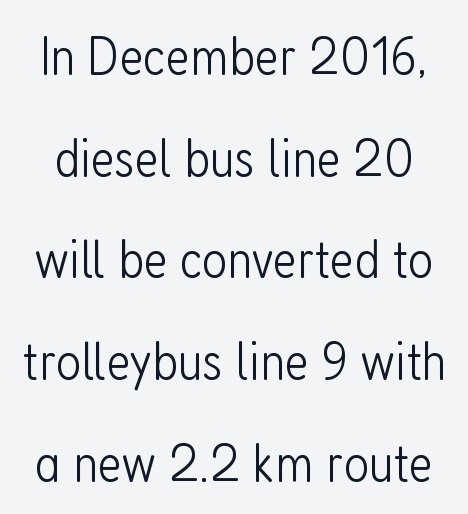
The image shows 55 px light, condensed sans-serif type, upright; set line spacing 1.85x, normal letter spacing, not underlined; low stroke contrast and a medium x-height.
